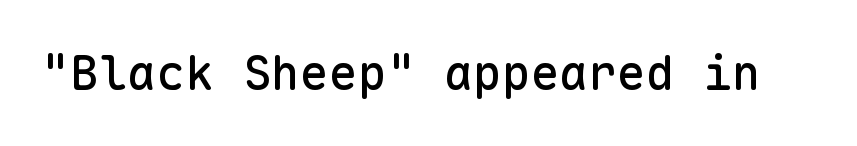
The image shows 48 px sans-serif type, upright, monospaced; set normal letter spacing, not underlined; low stroke contrast and a medium x-height.
